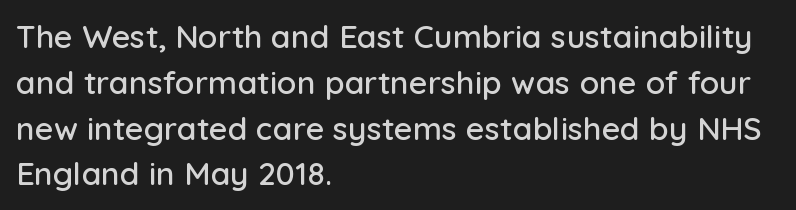
{"serif": "no", "italic": "no", "width": "normal", "stroke_contrast": "low", "x_height": "medium", "monospaced": "no", "underline": "no", "align": "left", "line_spacing": "normal", "line_spacing_ratio": 1.43, "letter_spacing": "normal", "letter_spacing_em": 0.0, "glyph_px": 32}
